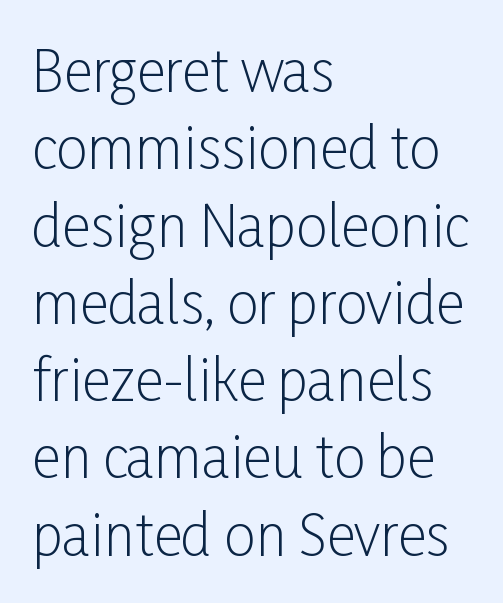
Q: Is the text bold? A: No.
Q: Is the text italic (slanted)? A: No, it is upright.
Q: Is the typeface a serif or a sans-serif typeface? A: Sans-serif.
Q: Is the text underlined? A: No.
Q: How is the paragraph aligned? A: Left-aligned.
Q: Is the spacing between letters normal or unusually wide? A: Normal.
Q: Is the spacing between lines tight, normal or loose? A: Normal.
Q: Width (condensed, normal, or wide)? A: Condensed.
Q: Stroke contrast? A: Low.
Q: x-height? A: Medium.
Q: Monospaced? A: No.
